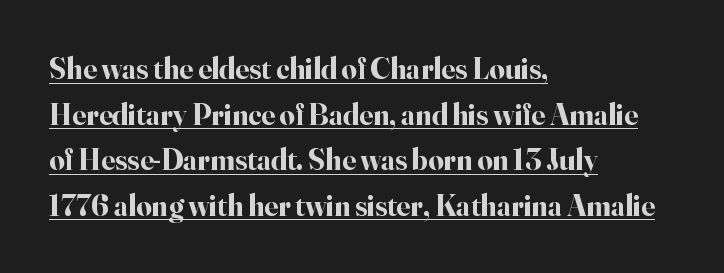
The image shows 30 px bold serif type, upright; set left-aligned, normal line spacing (1.52x), normal letter spacing, underlined; high stroke contrast and a small x-height.
